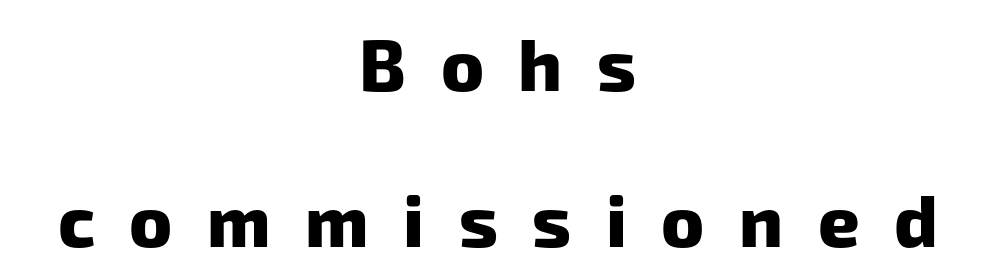
The image shows 72 px heavy sans-serif type; set centered, loose line spacing (2.16x), unusually wide letter spacing (+0.48 em), not underlined; low stroke contrast and a medium x-height.
